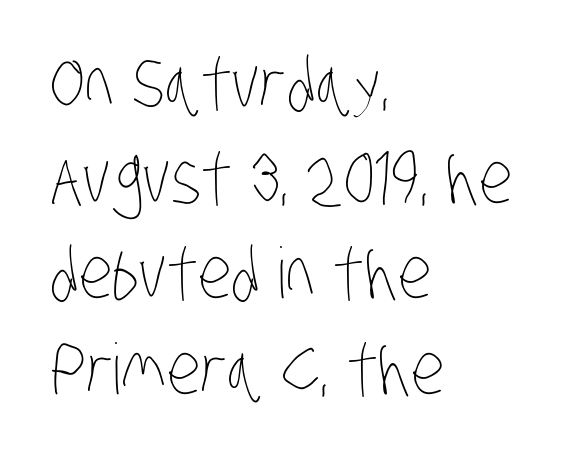
Q: Is the text bold? A: No.
Q: Is the text underlined? A: No.
Q: How is the paragraph aligned? A: Left-aligned.
Q: Is the spacing between letters normal or unusually wide? A: Normal.
Q: Is the spacing between lines tight, normal or loose? A: Normal.
Q: Width (condensed, normal, or wide)? A: Condensed.
Q: Stroke contrast? A: Low.
Q: x-height? A: Large.
Q: Monospaced? A: No.
